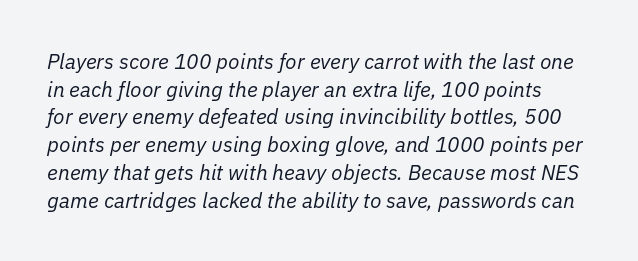
The image shows 21 px text type, italic (leaning right); set normal line spacing (1.32x), normal letter spacing, not underlined.
